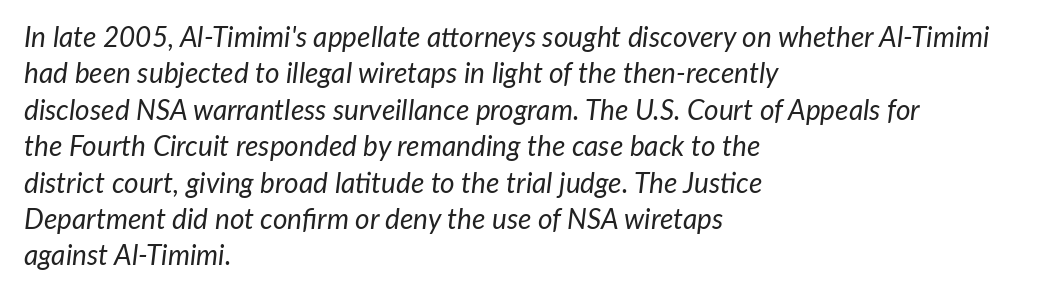
{"italic": "yes", "lean": "right", "slant_degrees": 7, "bold": "no", "weight": "regular", "width": "normal", "stroke_contrast": "low", "x_height": "medium", "monospaced": "no", "underline": "no", "align": "left", "line_spacing": "normal", "line_spacing_ratio": 1.3, "letter_spacing": "normal", "letter_spacing_em": 0.0, "glyph_px": 28}
